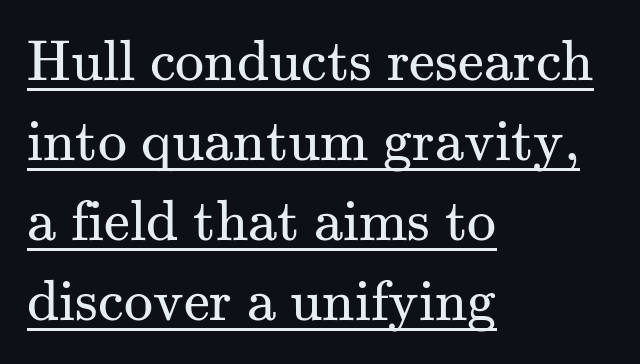
Q: Is the text bold? A: No.
Q: Is the text italic (slanted)? A: No, it is upright.
Q: Is the typeface a serif or a sans-serif typeface? A: Serif.
Q: Is the text underlined? A: Yes.
Q: How is the paragraph aligned? A: Left-aligned.
Q: Is the spacing between letters normal or unusually wide? A: Normal.
Q: Is the spacing between lines tight, normal or loose? A: Normal.
Q: Width (condensed, normal, or wide)? A: Normal.
Q: Stroke contrast? A: Medium.
Q: x-height? A: Small.
Q: Monospaced? A: No.
